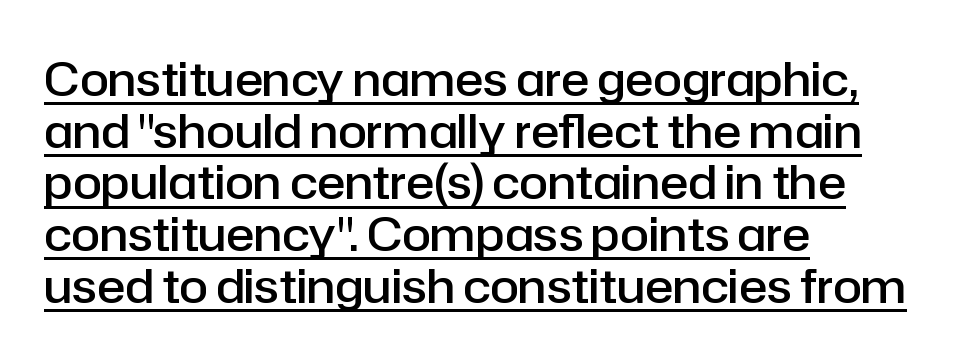
Each glyph is drawn with semibold strokes, heavier than normal yet not fully bold. The typesetter has applied underlining to the passage shown. The designer dialed line spacing down below the default. This sample has the flowing, uneven cadence of proportional lettering.
